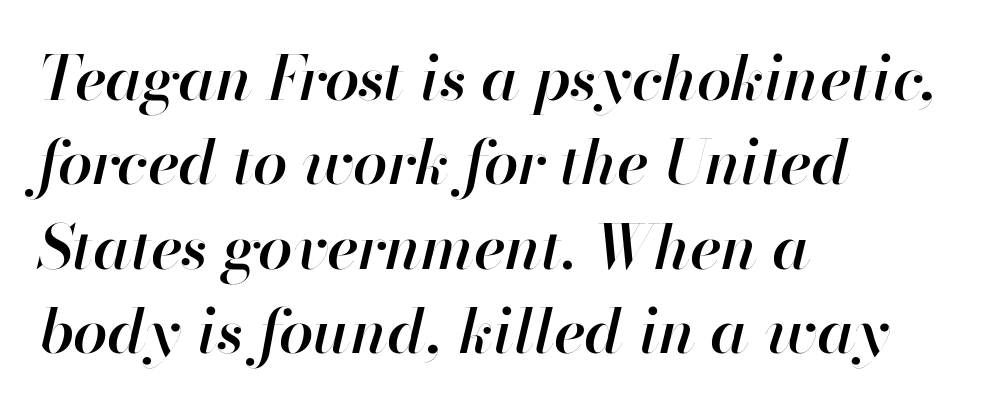
Proportional: the letters do not fall into vertical columns. These lines were composed using italics. Line spacing here is normal. A student would call this left alignment; a typographer would say flush left, rag right.
